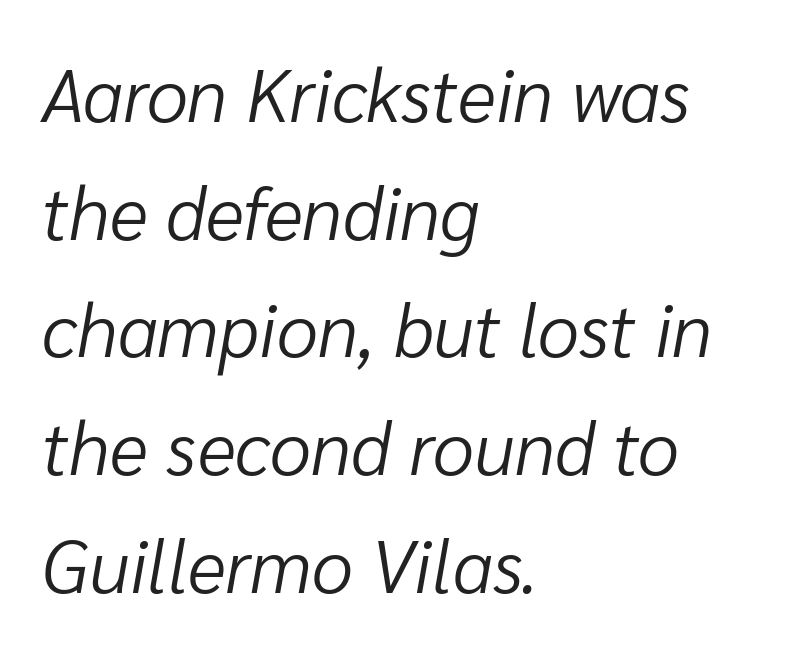
{"italic": "yes", "lean": "right", "slant_degrees": 10, "bold": "no", "weight": "light", "width": "normal", "stroke_contrast": "low", "x_height": "medium", "monospaced": "no", "underline": "no", "align": "left", "line_spacing": "normal", "line_spacing_ratio": 1.59, "letter_spacing": "normal", "letter_spacing_em": 0.0, "glyph_px": 74}
